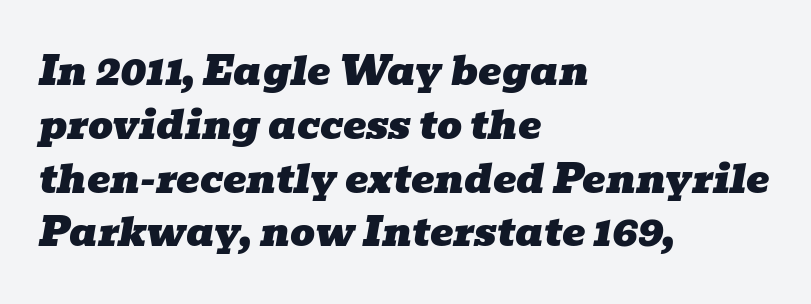
Here the designer chose a conventional face with non-uniform glyph widths. Here the glyphs are tracked normally, forming tight word shapes. Layout note: lines flush left. Looking at the ascenders, they clearly lean.
